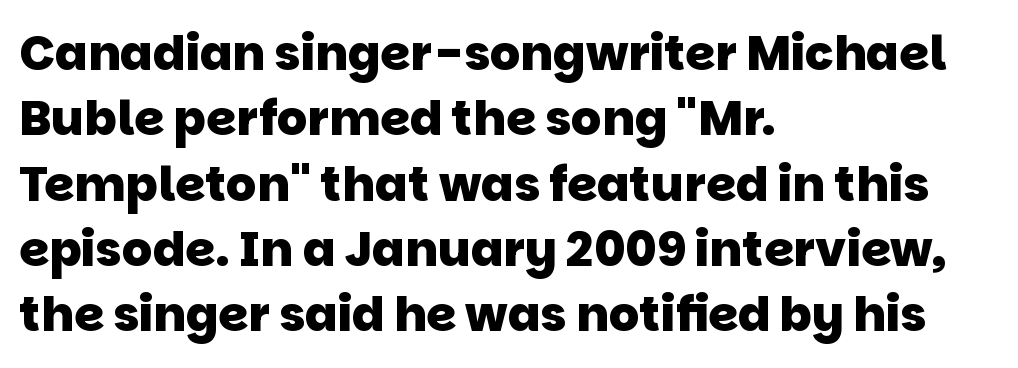
{"serif": "no", "bold": "yes", "weight": "heavy", "width": "normal", "stroke_contrast": "low", "x_height": "large", "monospaced": "no", "underline": "no", "align": "left", "line_spacing": "normal", "line_spacing_ratio": 1.36, "letter_spacing": "normal", "letter_spacing_em": 0.0, "glyph_px": 48}
